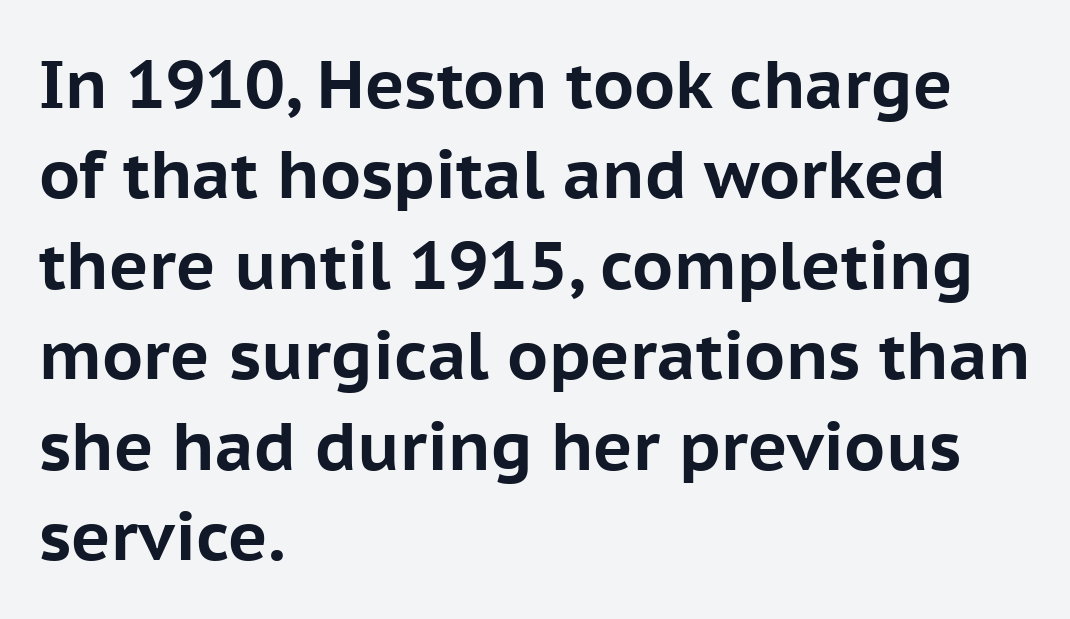
The image shows 67 px bold sans-serif type, upright; set left-aligned, normal line spacing (1.35x), normal letter spacing, not underlined; low stroke contrast and a medium x-height.
